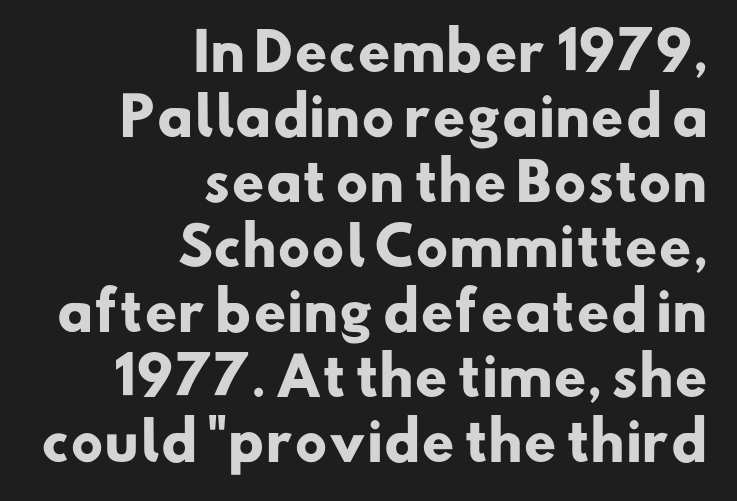
The image shows 52 px heavy sans-serif type; set right-aligned, normal line spacing (1.25x), normal letter spacing, not underlined; low stroke contrast and a small x-height.
